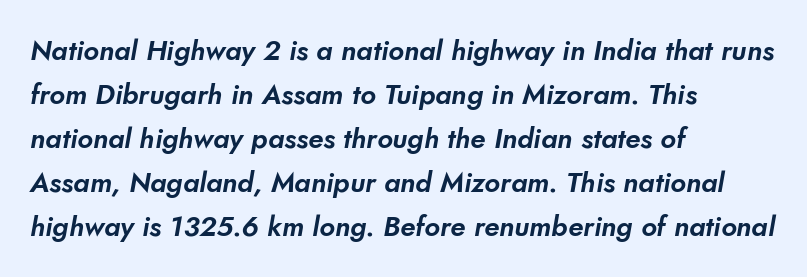
In terms of leading, this rendering sits right in the middle. Left-aligned paragraph, ragged on the right. Check where the strokes stop: nothing finishes them off — pure sans. Underline: absent. Is this a fixed-width face? No — the glyphs have proportional, varying widths.
